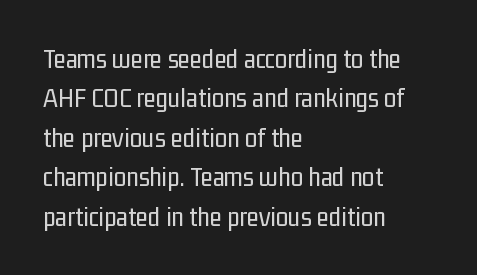
Each letter keeps its own natural width here, so spacing adapts to shape. Is there any slant? The stems are plumb. The strip under each line holds only bare page. The line-height multiplier appears to be the usual default.
